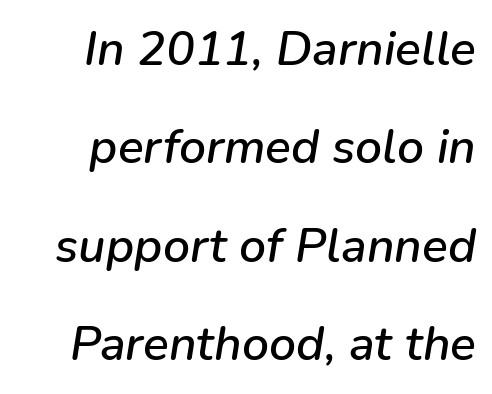
Q: Is the text italic (slanted)? A: Yes, it leans right by about 9 degrees.
Q: Is the text underlined? A: No.
Q: Is the spacing between letters normal or unusually wide? A: Normal.
Q: Is the spacing between lines tight, normal or loose? A: Loose.
Q: Width (condensed, normal, or wide)? A: Normal.
Q: Stroke contrast? A: Low.
Q: x-height? A: Medium.
Q: Monospaced? A: No.
